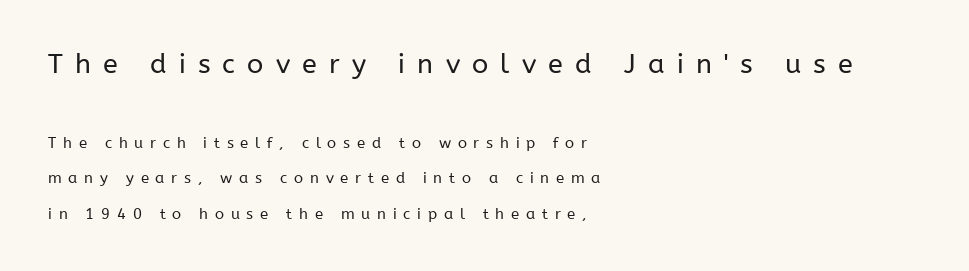
Honestly, the letter spacing is so wide it's the main thing you notice. The string is rendered with underlining switched off. Notice how the passage keeps a crisp vertical edge on the left only. Rendered with straight, roman letterforms. The face used here appears at its bigger size in the upper chunk. No heavy texture on the line: the type isn't bold.
